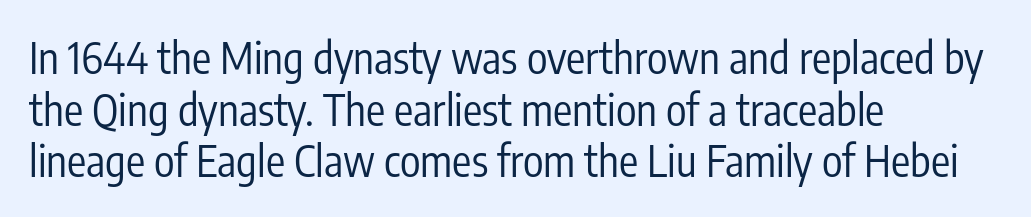
{"serif": "no", "italic": "no", "bold": "no", "weight": "regular", "width": "condensed", "stroke_contrast": "low", "x_height": "medium", "monospaced": "no", "underline": "no", "align": "left", "line_spacing_ratio": 1.2, "letter_spacing": "normal", "letter_spacing_em": 0.0, "glyph_px": 43}
